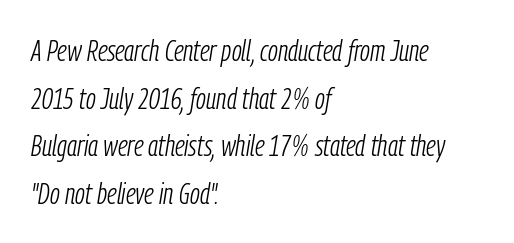
{"italic": "yes", "lean": "right", "slant_degrees": 9, "bold": "no", "weight": "light", "width": "condensed", "stroke_contrast": "low", "x_height": "medium", "monospaced": "no", "underline": "no", "align": "left", "line_spacing": "normal", "line_spacing_ratio": 1.59, "letter_spacing": "normal", "letter_spacing_em": 0.0, "glyph_px": 30}
